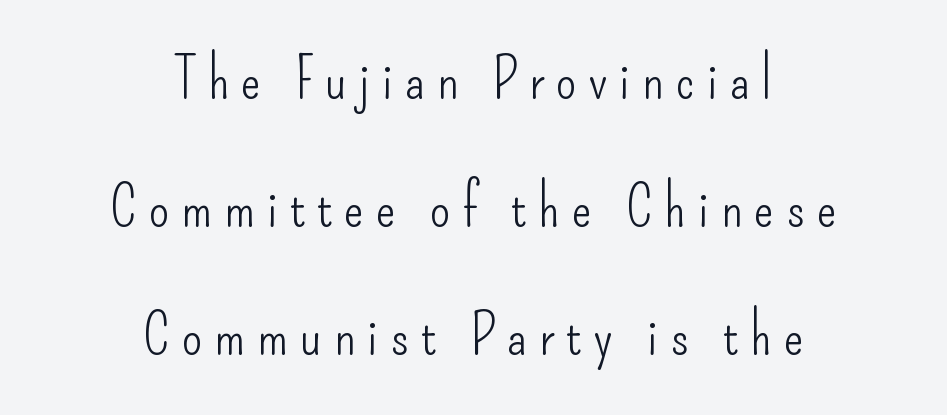
Widely set lines give the paragraph a tall, airy silhouette. The characters display no serif detailing; their extremities are plain. The passage shown is not bold in any degree. Beneath every word, the page is bare. Caption: multi-line text, centered on the measure.
